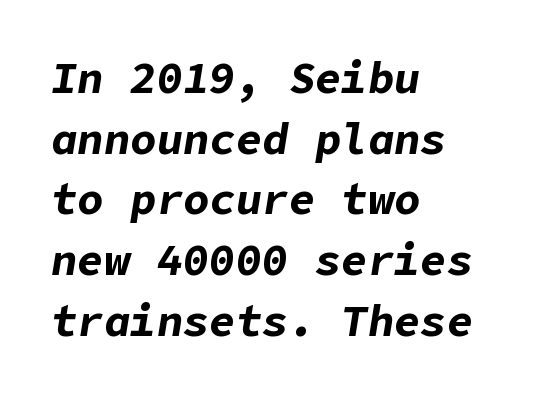
This rendering features lettering with no underline. The glyphs have the mass of a bold cut. The letters sit at their default tracking, neither squeezed nor spread. Reading down the block, your eye returns to a fixed left position each line. Successive baselines arrive at the customary interval.
